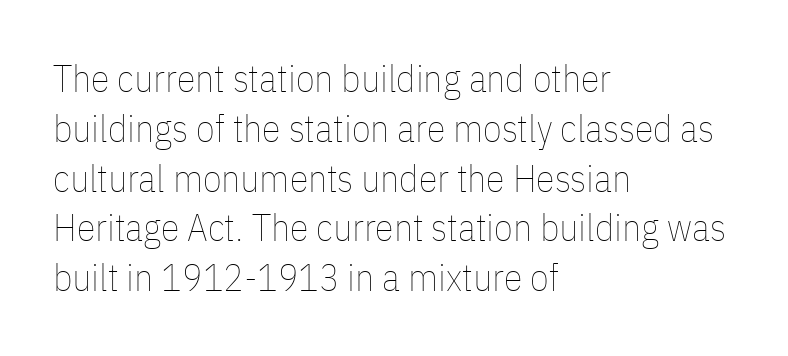
{"italic": "no", "bold": "no", "weight": "thin", "width": "condensed", "stroke_contrast": "low", "x_height": "medium", "monospaced": "no", "underline": "no", "align": "left", "line_spacing": "normal", "line_spacing_ratio": 1.31, "letter_spacing": "normal", "letter_spacing_em": 0.0, "glyph_px": 38}
